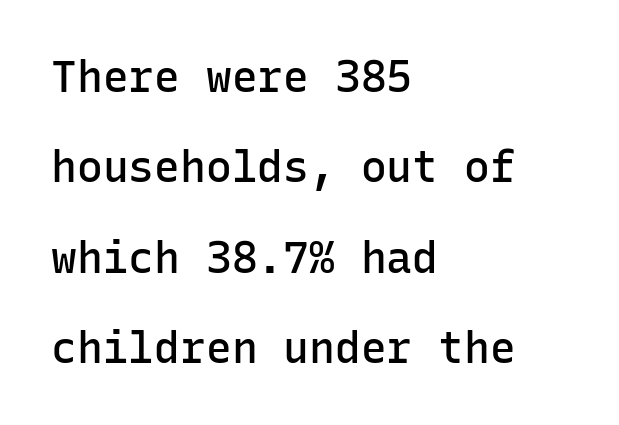
The image shows 43 px semibold sans-serif type, upright, monospaced; set left-aligned, loose line spacing (2.1x), normal letter spacing, not underlined; low stroke contrast and a medium x-height.
